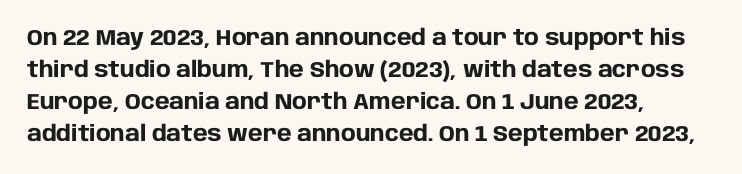
Students, observe: this is what conventionally led text looks like. Ascenders rise straight up at ninety degrees. Pretty heavy lettering here — definitely bold. The words here are not underlined.
